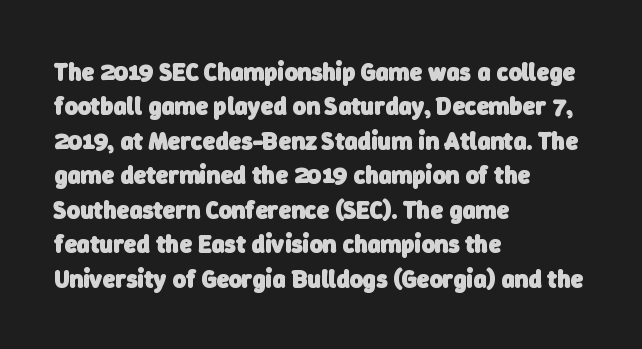
{"bold": "yes", "underline": "no", "align": "left", "line_spacing": "normal", "line_spacing_ratio": 1.38, "letter_spacing": "normal", "letter_spacing_em": 0.0, "glyph_px": 25}
